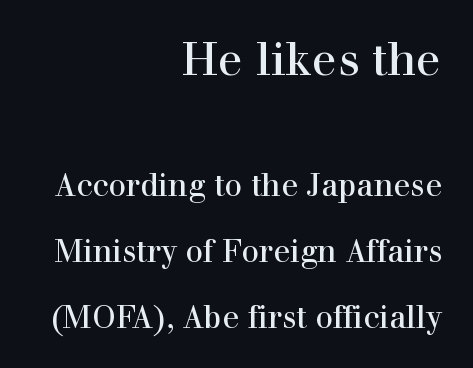
{"serif": "yes", "italic": "no", "width": "normal", "x_height": "medium", "monospaced": "no", "underline": "no", "align": "right", "line_spacing": "loose", "line_spacing_ratio": 2.13, "letter_spacing": "normal", "letter_spacing_em": 0.0, "larger_block": "first", "size_ratio": 1.48, "glyph_px": 46}
